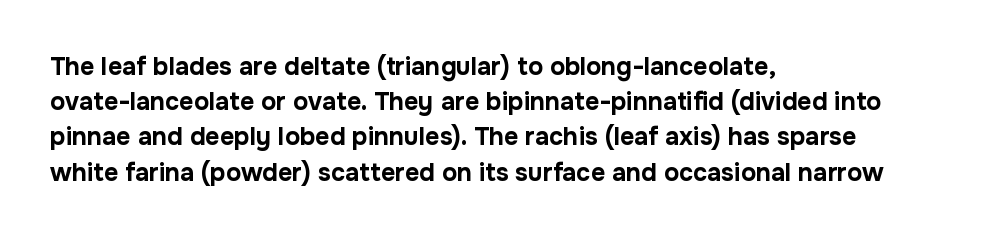
Q: Is the text bold? A: Yes.
Q: Is the text italic (slanted)? A: No, it is upright.
Q: Is the text underlined? A: No.
Q: How is the paragraph aligned? A: Left-aligned.
Q: Is the spacing between letters normal or unusually wide? A: Normal.
Q: Is the spacing between lines tight, normal or loose? A: Normal.
